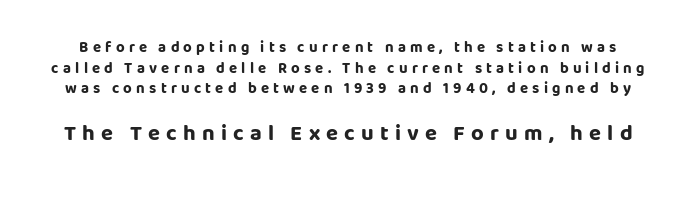
Q: Is the text bold? A: Yes.
Q: Is the text italic (slanted)? A: No, it is upright.
Q: Is the text underlined? A: No.
Q: Is the spacing between letters normal or unusually wide? A: Unusually wide.
Q: Is the spacing between lines tight, normal or loose? A: Normal.
Q: Which block of text is set in a larger size, the first (top) or the second (bottom)? A: The second (bottom) one.
